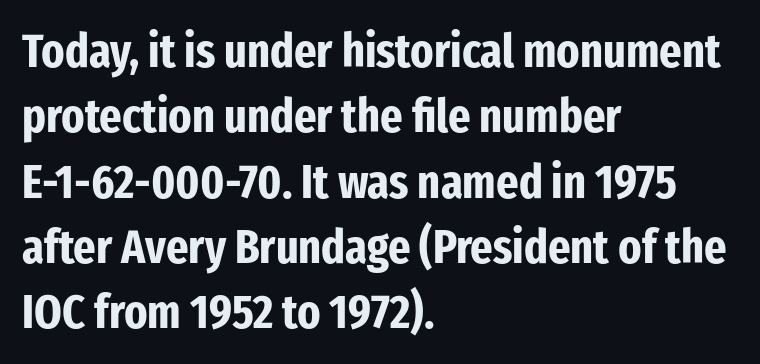
The image shows 48 px bold, condensed sans-serif type, upright; set left-aligned, normal line spacing (1.36x), normal letter spacing, not underlined; low stroke contrast and a medium x-height.
